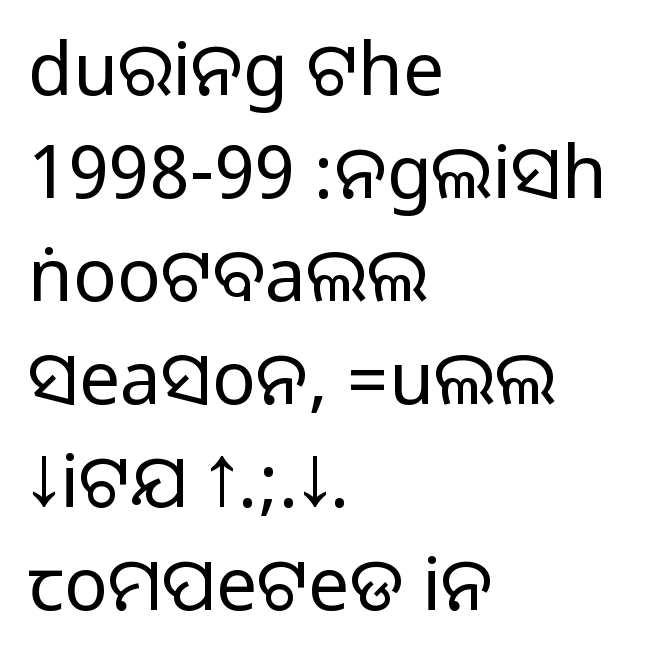
The image shows 73 px sans-serif type, upright; set left-aligned, normal line spacing (1.41x), normal letter spacing, not underlined; medium stroke contrast.
